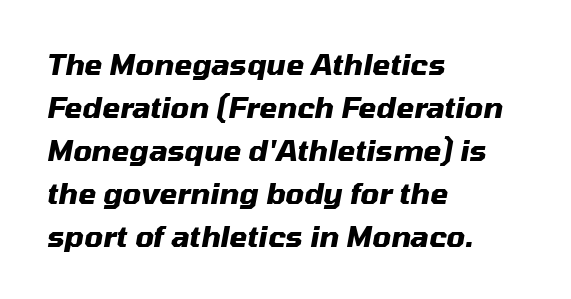
Does the copy run flush right? No — it runs flush left. Bold? Absolutely — the strokes are thick and heavy. Descender tails drop into unmarked territory. Italic: yes, the glyphs are oblique.
